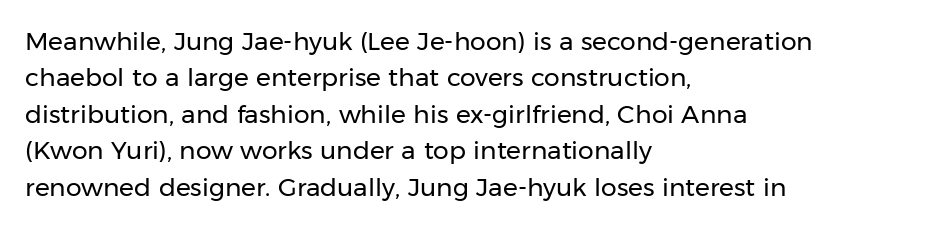
The image shows 25 px text type, upright; set left-aligned, normal line spacing (1.46x), normal letter spacing, not underlined.
